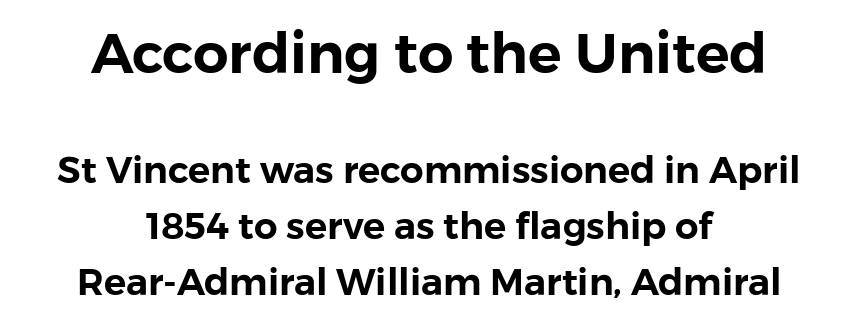
{"serif": "no", "italic": "no", "width": "normal", "stroke_contrast": "low", "x_height": "medium", "monospaced": "no", "underline": "no", "align": "center", "line_spacing": "normal", "line_spacing_ratio": 1.51, "letter_spacing": "normal", "letter_spacing_em": 0.0, "larger_block": "first", "size_ratio": 1.51, "glyph_px": 56}
